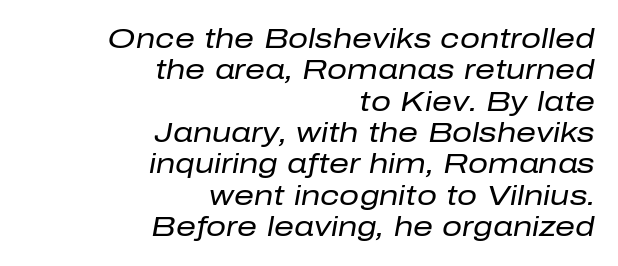
Q: Is the text bold? A: No.
Q: Is the text italic (slanted)? A: Yes, it leans right by about 10 degrees.
Q: Is the text underlined? A: No.
Q: How is the paragraph aligned? A: Right-aligned.
Q: Is the spacing between letters normal or unusually wide? A: Normal.
Q: Is the spacing between lines tight, normal or loose? A: Tight.
Q: Width (condensed, normal, or wide)? A: Normal.
Q: Stroke contrast? A: Low.
Q: x-height? A: Medium.
Q: Monospaced? A: No.
